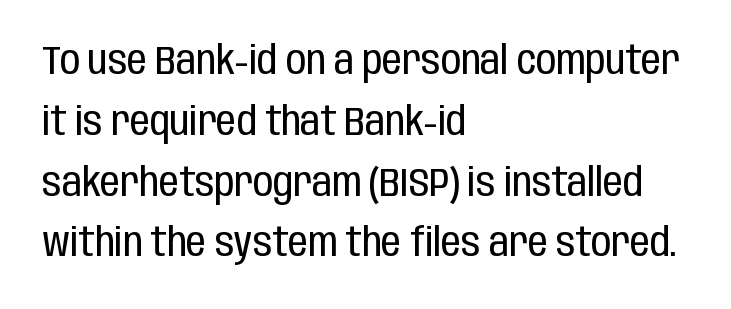
Words appear dense and cohesive because spacing is normal. Is there much room between lines? A standard amount, neither cramped nor airy. Left-aligned paragraph, ragged on the right. Every stem runs plumb, perpendicular to the baseline. These lines are rendered in a variable-pitch font.
